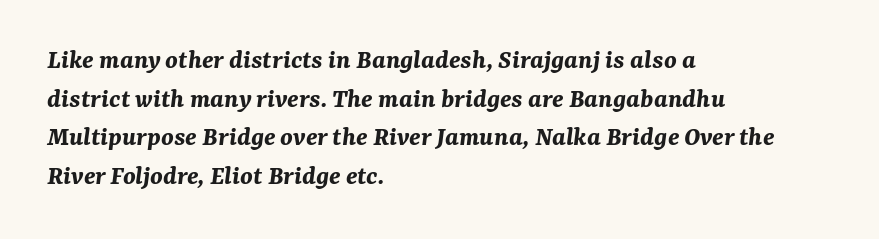
Q: Is the text bold? A: Yes.
Q: Is the text italic (slanted)? A: Yes, it leans right by about 7 degrees.
Q: Is the text underlined? A: No.
Q: How is the paragraph aligned? A: Left-aligned.
Q: Is the spacing between letters normal or unusually wide? A: Normal.
Q: Is the spacing between lines tight, normal or loose? A: Normal.
Q: Width (condensed, normal, or wide)? A: Normal.
Q: Stroke contrast? A: Medium.
Q: x-height? A: Medium.
Q: Monospaced? A: No.
